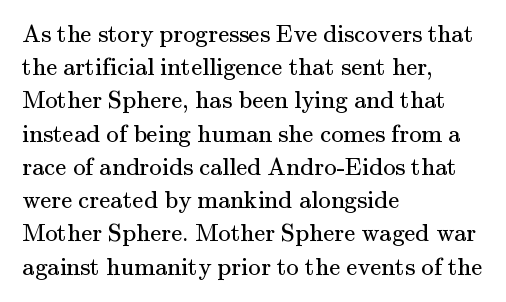
These lines sit exactly where default settings would place them. Decoration check: the copy has no underline. The typeface has the unassuming heft of standard copy or less. Horizontal alignment here is leftward, the default for most running prose.
